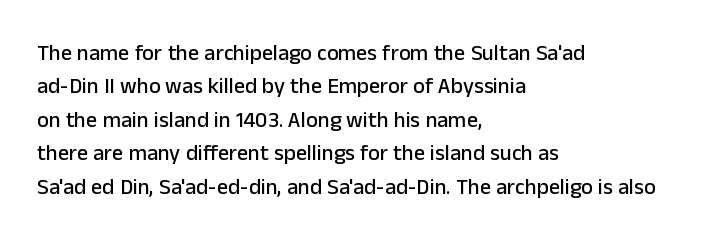
{"italic": "no", "underline": "no", "align": "left", "line_spacing": "normal", "line_spacing_ratio": 1.52, "letter_spacing": "normal", "letter_spacing_em": 0.0, "glyph_px": 22}
